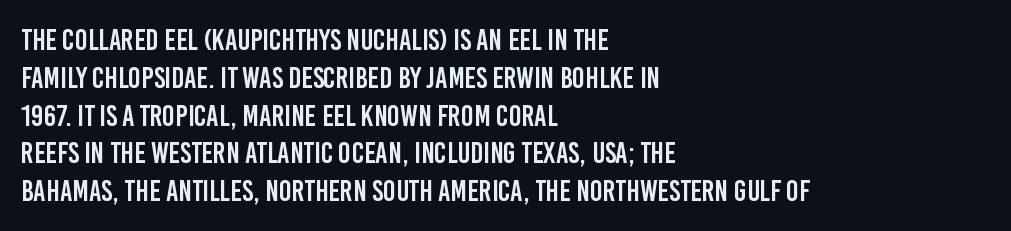
Q: Is the text italic (slanted)? A: No, it is upright.
Q: Is the typeface a serif or a sans-serif typeface? A: Sans-serif.
Q: Is the text underlined? A: No.
Q: How is the paragraph aligned? A: Left-aligned.
Q: Is the spacing between letters normal or unusually wide? A: Normal.
Q: Is the spacing between lines tight, normal or loose? A: Normal.
Q: Width (condensed, normal, or wide)? A: Condensed.
Q: Stroke contrast? A: Low.
Q: x-height? A: Large.
Q: Monospaced? A: No.
